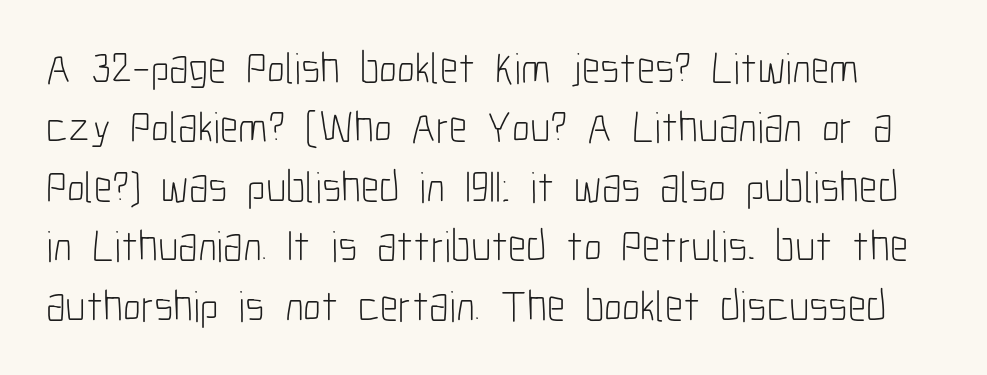
{"serif": "no", "italic": "no", "bold": "no", "weight": "light", "width": "condensed", "stroke_contrast": "low", "x_height": "medium", "monospaced": "no", "underline": "no", "line_spacing": "normal", "line_spacing_ratio": 1.35, "letter_spacing": "normal", "letter_spacing_em": 0.0, "glyph_px": 44}
